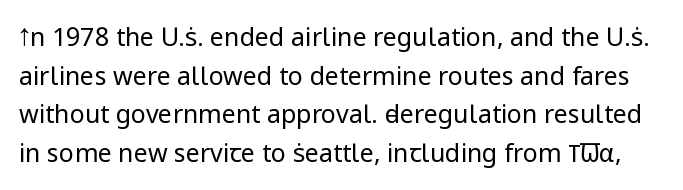
Q: Is the text bold? A: No.
Q: Is the text italic (slanted)? A: No, it is upright.
Q: Is the text underlined? A: No.
Q: Is the spacing between letters normal or unusually wide? A: Normal.
Q: Is the spacing between lines tight, normal or loose? A: Normal.
